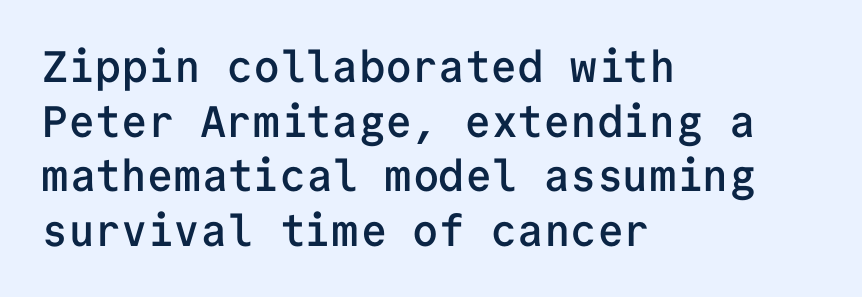
{"serif": "no", "italic": "no", "bold": "semi", "weight": "semibold", "width": "normal", "stroke_contrast": "low", "x_height": "medium", "monospaced": "yes", "underline": "no", "align": "left", "line_spacing_ratio": 1.24, "letter_spacing": "normal", "letter_spacing_em": 0.0, "glyph_px": 44}
